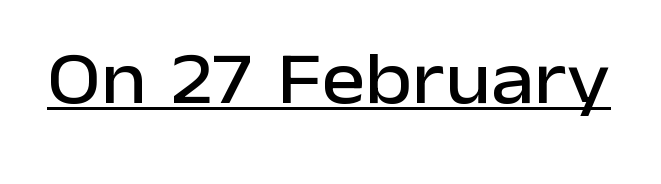
Q: Is the text italic (slanted)? A: No, it is upright.
Q: Is the typeface a serif or a sans-serif typeface? A: Sans-serif.
Q: Is the text underlined? A: Yes.
Q: Is the spacing between letters normal or unusually wide? A: Normal.
Q: Width (condensed, normal, or wide)? A: Normal.
Q: Stroke contrast? A: Low.
Q: x-height? A: Medium.
Q: Monospaced? A: No.
